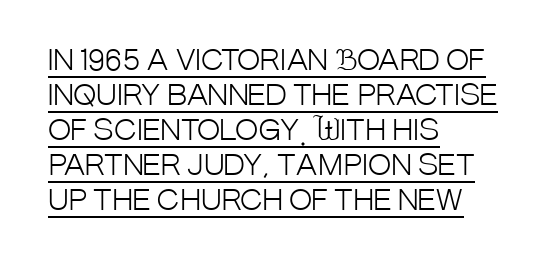
Glance below the letters and you will spot a drawn line. A typesetter would call this proportional, since set widths differ per character. The characters display no serif detailing; their extremities are plain. Leading matches the norm, producing a regular column. One-word summary of the alignment: left. The font sits on the lighter half of the weight spectrum, regular included.
